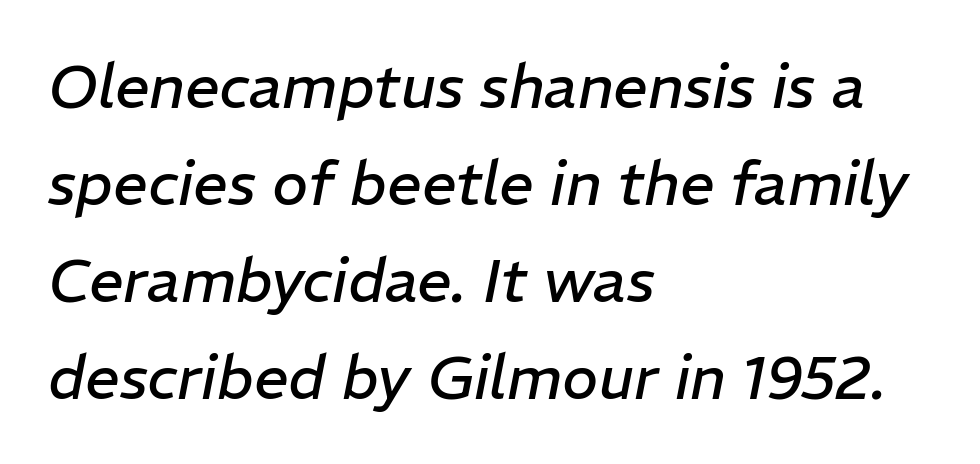
Q: Is the text bold? A: No.
Q: Is the text italic (slanted)? A: Yes, it leans right by about 11 degrees.
Q: Is the text underlined? A: No.
Q: How is the paragraph aligned? A: Left-aligned.
Q: Is the spacing between letters normal or unusually wide? A: Normal.
Q: Is the spacing between lines tight, normal or loose? A: Normal.
Q: Width (condensed, normal, or wide)? A: Normal.
Q: Stroke contrast? A: Low.
Q: x-height? A: Medium.
Q: Monospaced? A: No.
